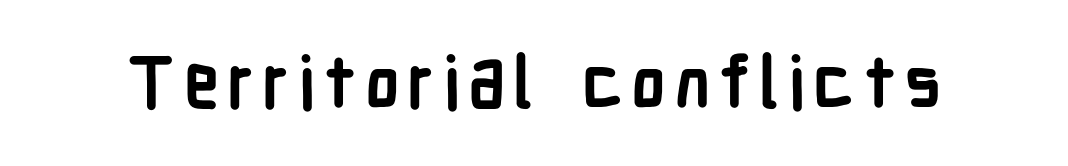
Q: Is the text bold? A: Yes.
Q: Is the text italic (slanted)? A: No, it is upright.
Q: Is the typeface a serif or a sans-serif typeface? A: Sans-serif.
Q: Is the text underlined? A: No.
Q: Width (condensed, normal, or wide)? A: Condensed.
Q: Stroke contrast? A: Low.
Q: x-height? A: Medium.
Q: Monospaced? A: No.
